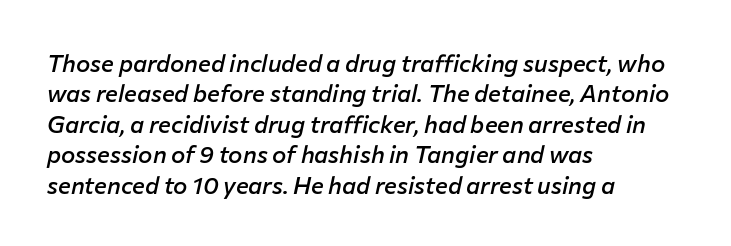
The face used here is a semibold: visibly heavier than regular, lighter than bold. The string is rendered with underlining switched off. What's the leading like? Ordinary, nothing unusual. Inter-character spacing is left at the font's built-in metrics. Leftover space on each line is placed entirely after the last word. The glyphs look as if they've been sheared to an angle.
